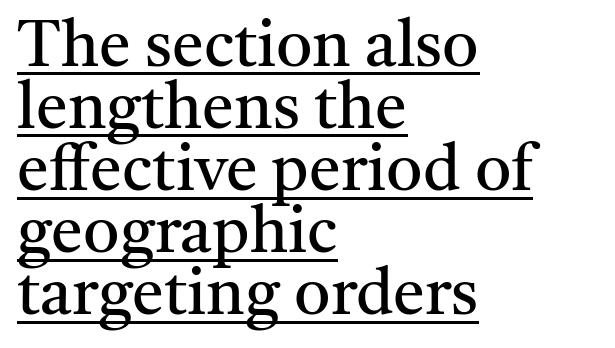
Quick note: underline on. Here the designer chose a conventional face with non-uniform glyph widths. Students, note that the glyphs here touch the page at normal intervals. Is the block centered? No — it sits flush against the left margin.
